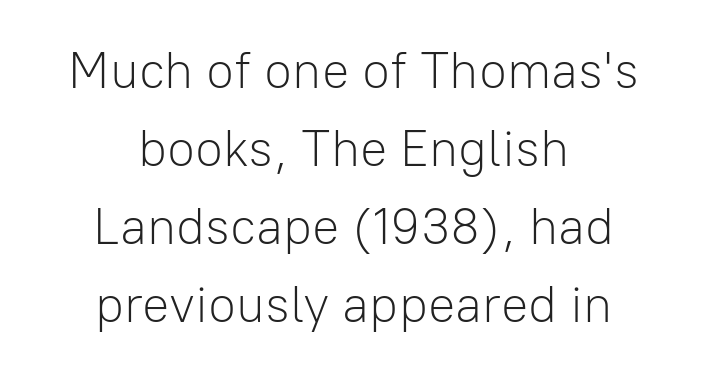
Q: Is the text bold? A: No.
Q: Is the text italic (slanted)? A: No, it is upright.
Q: Is the typeface a serif or a sans-serif typeface? A: Sans-serif.
Q: Is the text underlined? A: No.
Q: How is the paragraph aligned? A: Centered.
Q: Is the spacing between letters normal or unusually wide? A: Normal.
Q: Is the spacing between lines tight, normal or loose? A: Normal.
Q: Width (condensed, normal, or wide)? A: Normal.
Q: Stroke contrast? A: Low.
Q: x-height? A: Medium.
Q: Monospaced? A: No.
